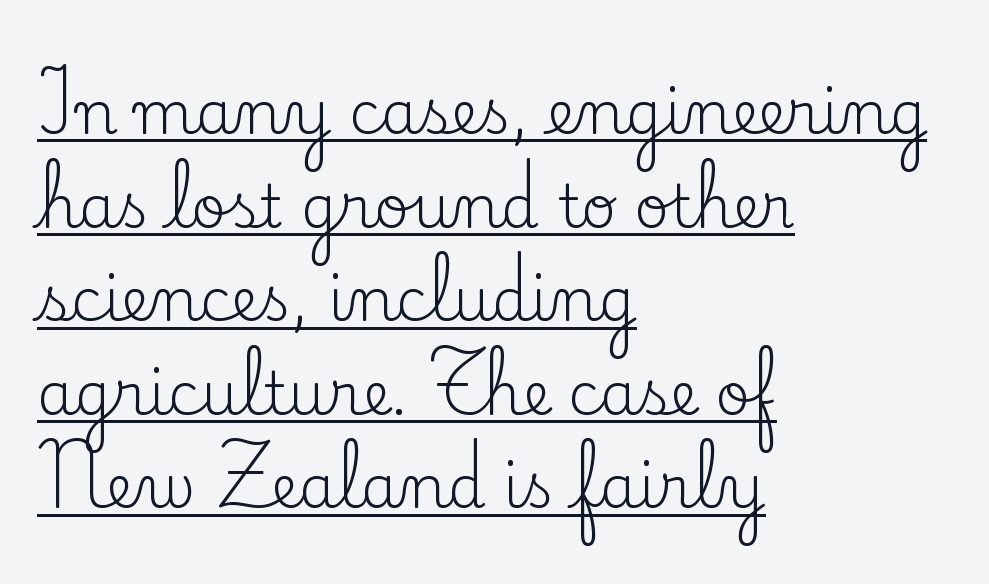
{"italic": "no", "bold": "no", "weight": "regular", "width": "normal", "stroke_contrast": "low", "x_height": "small", "monospaced": "no", "underline": "yes", "align": "left", "line_spacing": "normal", "line_spacing_ratio": 1.56, "letter_spacing": "normal", "letter_spacing_em": 0.0, "glyph_px": 60}
